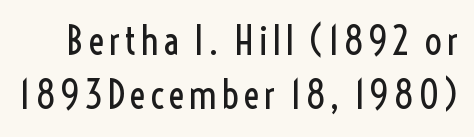
Vertical strokes here are truly vertical. Looks like regular typesetting: each glyph gets only the width it needs. The letters look calm and open, with moderate or lighter stems. The type family on display is of the sans-serif kind.
